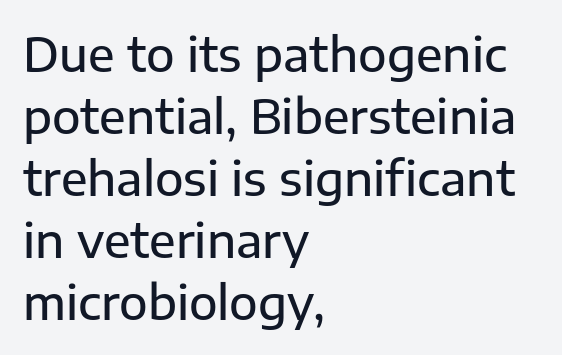
{"serif": "no", "italic": "no", "width": "normal", "stroke_contrast": "low", "x_height": "medium", "monospaced": "no", "underline": "no", "align": "left", "line_spacing": "normal", "line_spacing_ratio": 1.32, "letter_spacing": "normal", "letter_spacing_em": 0.0, "glyph_px": 47}
